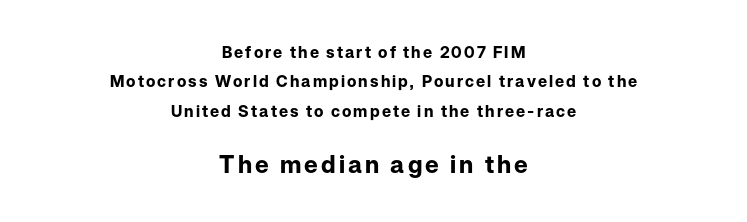
The image shows 24 px bold type, upright; set centered, line spacing 1.83x, not underlined; the second (bottom) block is 1.5x larger.
